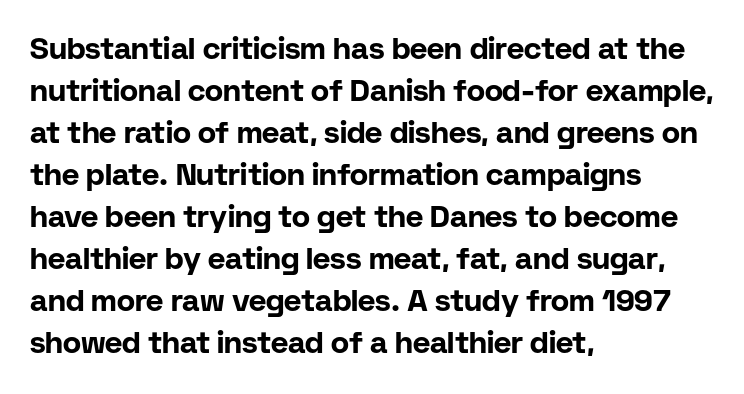
{"serif": "no", "italic": "no", "bold": "yes", "weight": "bold", "width": "normal", "stroke_contrast": "low", "x_height": "medium", "monospaced": "no", "underline": "no", "align": "left", "line_spacing": "normal", "line_spacing_ratio": 1.4, "letter_spacing": "normal", "letter_spacing_em": 0.0, "glyph_px": 30}
